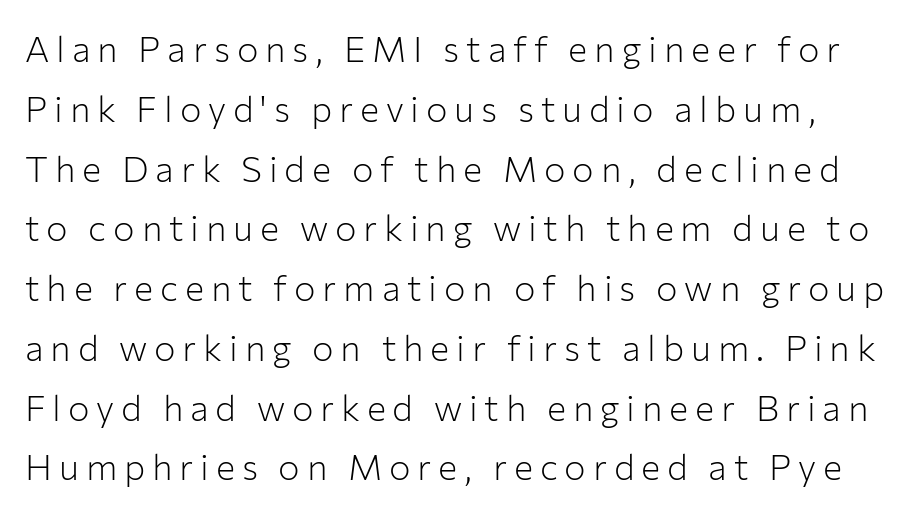
You could not count columns in this text — the font is proportionally spaced. Counters stay open thanks to moderate or lighter strokes. Notice how descenders clear the ascenders below comfortably — that's standard leading. It's the straight-up-and-down kind of type. Nobody drew a line under any word here.
